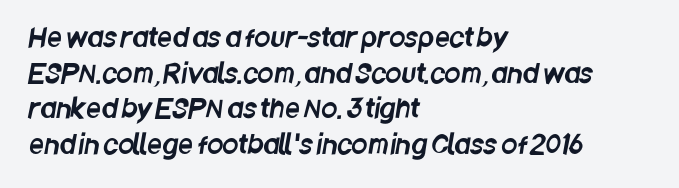
Q: Is the text underlined? A: No.
Q: How is the paragraph aligned? A: Left-aligned.
Q: Is the spacing between letters normal or unusually wide? A: Normal.
Q: Is the spacing between lines tight, normal or loose? A: Normal.
